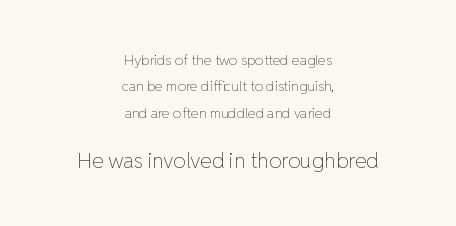
{"italic": "no", "bold": "no", "underline": "no", "align": "center", "line_spacing_ratio": 1.89, "letter_spacing": "normal", "letter_spacing_em": 0.0, "larger_block": "second", "size_ratio": 1.5, "glyph_px": 21}
